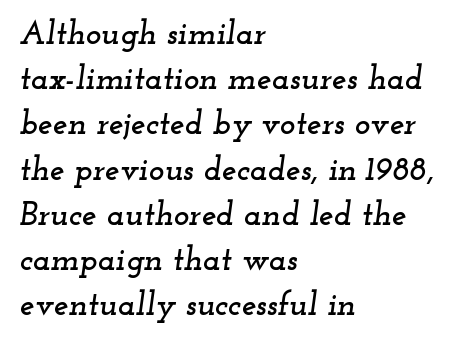
Q: Is the text italic (slanted)? A: Yes, it leans right by about 12 degrees.
Q: Is the typeface a serif or a sans-serif typeface? A: Serif.
Q: Is the text underlined? A: No.
Q: How is the paragraph aligned? A: Left-aligned.
Q: Is the spacing between letters normal or unusually wide? A: Normal.
Q: Is the spacing between lines tight, normal or loose? A: Normal.
Q: Width (condensed, normal, or wide)? A: Wide.
Q: Stroke contrast? A: Low.
Q: x-height? A: Small.
Q: Monospaced? A: No.
